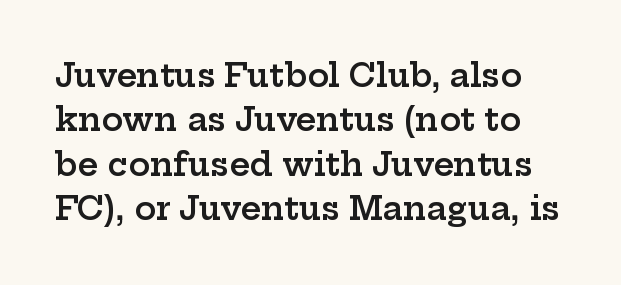
The image shows 32 px semibold, wide serif type, upright; set normal line spacing (1.39x), normal letter spacing, not underlined; low stroke contrast and a medium x-height.
